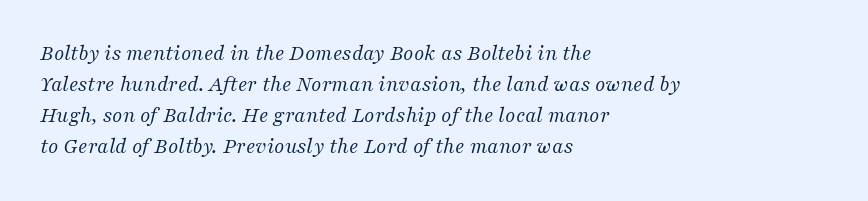
{"italic": "yes", "lean": "right", "slant_degrees": 16, "bold": "no", "underline": "no", "align": "left", "line_spacing": "normal", "line_spacing_ratio": 1.41, "letter_spacing": "normal", "letter_spacing_em": 0.0, "glyph_px": 22}
